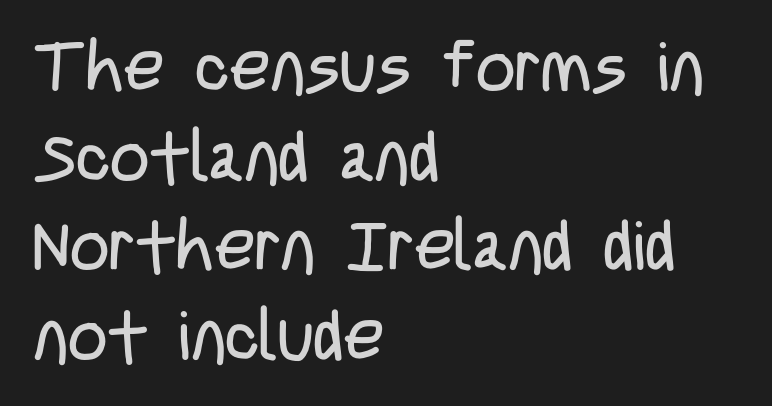
The image shows 69 px regular-weight, condensed sans-serif type, upright; set left-aligned, normal line spacing (1.3x), normal letter spacing, not underlined; low stroke contrast and a large x-height.
